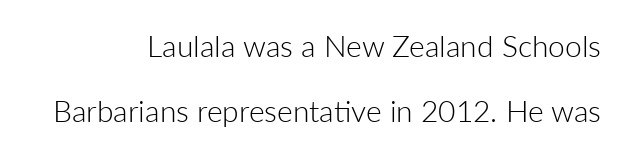
Q: Is the text bold? A: No.
Q: Is the text italic (slanted)? A: No, it is upright.
Q: Is the typeface a serif or a sans-serif typeface? A: Sans-serif.
Q: Is the text underlined? A: No.
Q: How is the paragraph aligned? A: Right-aligned.
Q: Is the spacing between letters normal or unusually wide? A: Normal.
Q: Is the spacing between lines tight, normal or loose? A: Loose.
Q: Width (condensed, normal, or wide)? A: Normal.
Q: Stroke contrast? A: Low.
Q: x-height? A: Medium.
Q: Monospaced? A: No.
